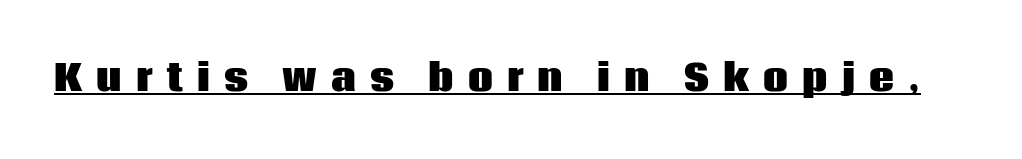
{"serif": "no", "italic": "no", "bold": "yes", "weight": "heavy", "width": "normal", "stroke_contrast": "low", "x_height": "large", "monospaced": "no", "underline": "yes", "letter_spacing": "wide", "letter_spacing_em": 0.4, "glyph_px": 35}
